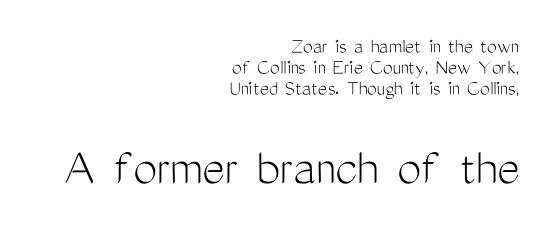
Between these two stacked blocks, the lower one wins on size. A typesetter would call this zero additional tracking. When letters stand straight like this, we call the style roman or upright. Ink coverage per letter is moderate at most.
